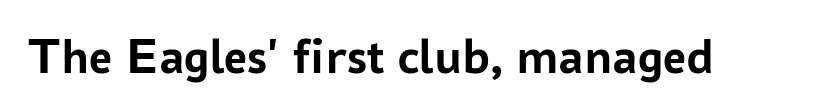
Anything drawn beneath the words? Only blank space. Note: no serifs on the glyphs. This is heavy type, rendered in bold. The letters advance in unequal steps, a hallmark of proportional type. Italic? Not at all — the glyphs are vertical.
